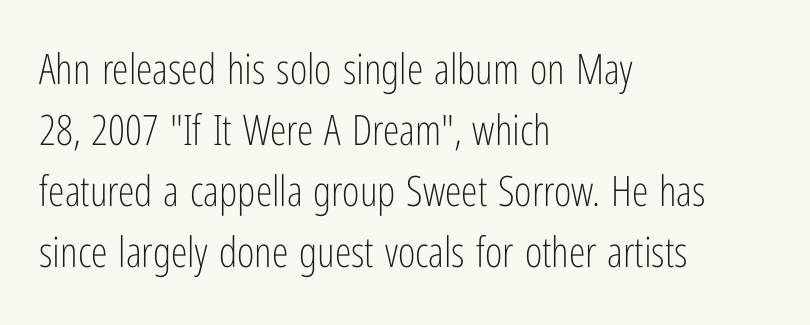
The image shows 42 px light, condensed sans-serif type, upright; set left-aligned, normal line spacing (1.45x), normal letter spacing, not underlined; low stroke contrast and a medium x-height.
